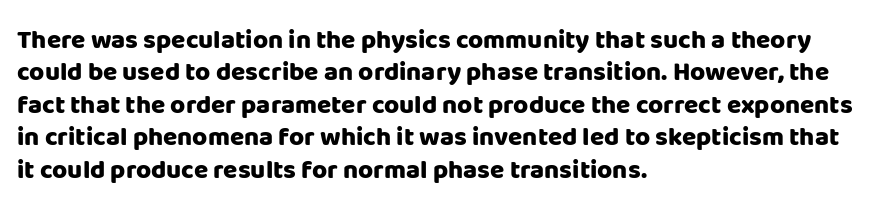
{"italic": "no", "bold": "yes", "underline": "no", "align": "left", "line_spacing": "normal", "line_spacing_ratio": 1.25, "letter_spacing": "normal", "letter_spacing_em": 0.0, "glyph_px": 26}
